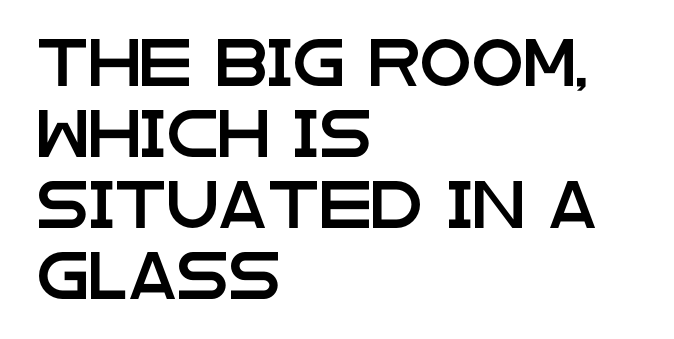
Q: Is the text italic (slanted)? A: No, it is upright.
Q: Is the typeface a serif or a sans-serif typeface? A: Sans-serif.
Q: Is the text underlined? A: No.
Q: How is the paragraph aligned? A: Left-aligned.
Q: Is the spacing between letters normal or unusually wide? A: Normal.
Q: Is the spacing between lines tight, normal or loose? A: Normal.
Q: Width (condensed, normal, or wide)? A: Wide.
Q: Stroke contrast? A: Low.
Q: x-height? A: Large.
Q: Monospaced? A: No.
